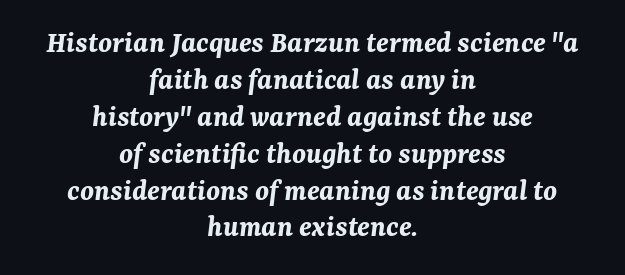
The image shows 31 px bold type, italic (leaning right); set centered, line spacing 1.19x, normal letter spacing, not underlined; medium stroke contrast and a medium x-height.
